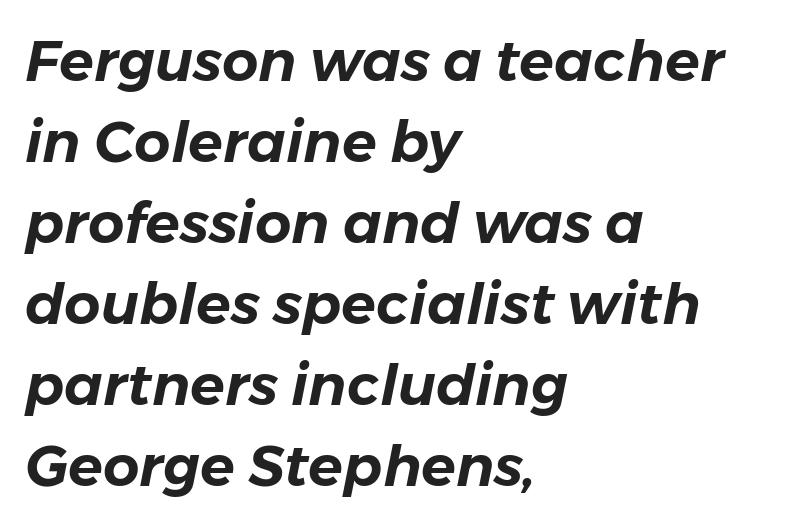
Decoration check: the copy has no underline. Casual observation: everything's shoved over to the left. How would I describe the line gaps? Plain and ordinary. Note the varied advance widths — an 'i' is clearly narrower than an 'm'.
